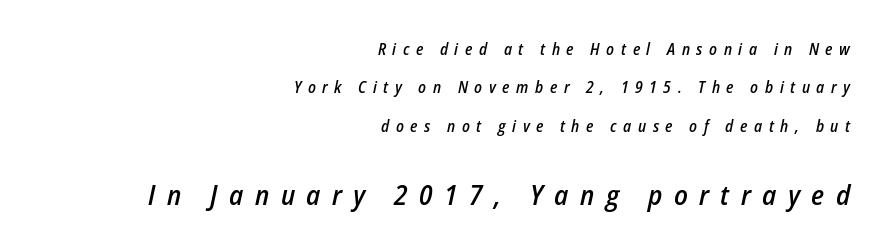
{"italic": "yes", "lean": "right", "slant_degrees": 12, "bold": "semi", "weight": "semibold", "width": "condensed", "stroke_contrast": "low", "x_height": "medium", "monospaced": "no", "underline": "no", "align": "right", "line_spacing": "loose", "line_spacing_ratio": 2.4, "letter_spacing": "wide", "letter_spacing_em": 0.41, "larger_block": "second", "size_ratio": 1.75, "glyph_px": 28}
